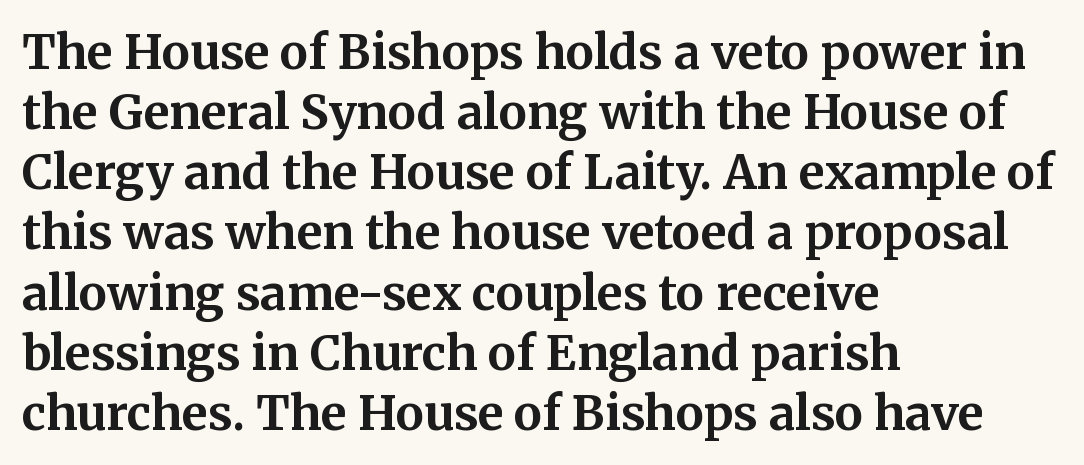
The image shows 47 px bold serif type, upright; set left-aligned, normal line spacing (1.28x), normal letter spacing, not underlined; medium stroke contrast and a medium x-height.
